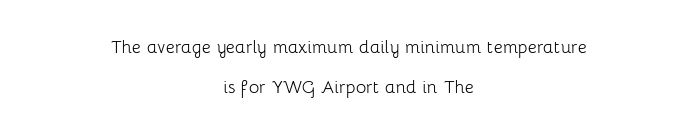
Heaviness? Minimal to ordinary, like unemphasized prose. Honestly, the letter spacing is just normal — you wouldn't notice it. This sample uses an upright cut, with every glyph sitting square on the baseline. Centered paragraph, ragged on both sides. Beneath every word, the page is bare.
